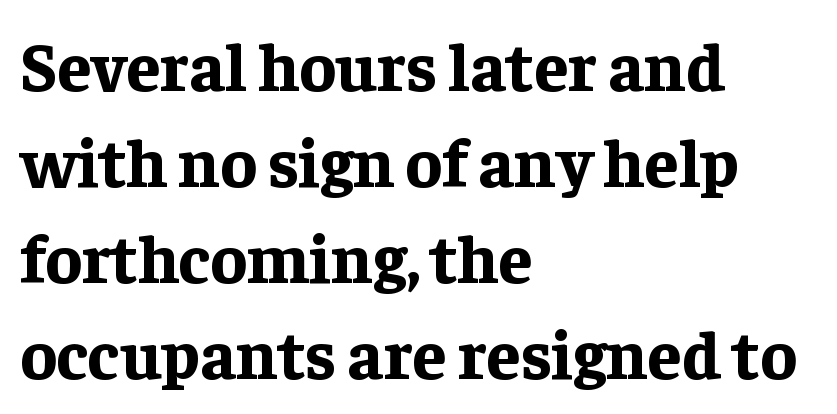
{"serif": "yes", "italic": "no", "bold": "yes", "weight": "bold", "width": "normal", "stroke_contrast": "low", "x_height": "medium", "monospaced": "no", "underline": "no", "align": "left", "line_spacing": "normal", "line_spacing_ratio": 1.41, "letter_spacing": "normal", "letter_spacing_em": 0.0, "glyph_px": 68}
